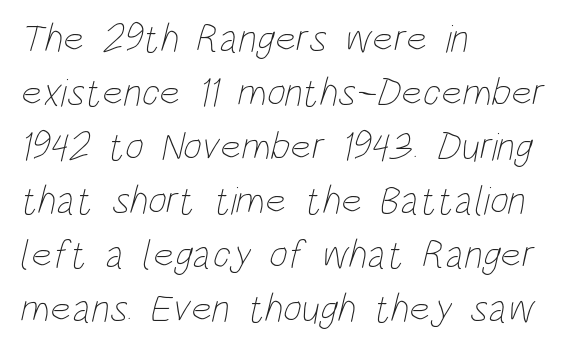
The letters look calm and open, with moderate or lighter stems. In terms of leading, this rendering sits right in the middle. The ragged edge is on the right, which tells us the setting is flush left. Spacing verdict: proportional, widths tailored to each character. Spacing between characters is what you'd get straight out of the box. No word sits above an underline.
